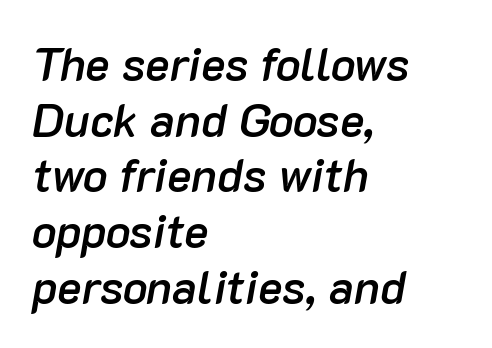
Designer's note — italics engaged. Teacher's note: observe the even left margin — that is flush-left alignment. The line texture is even and compact thanks to regular tracking. Quick note: underline off.
